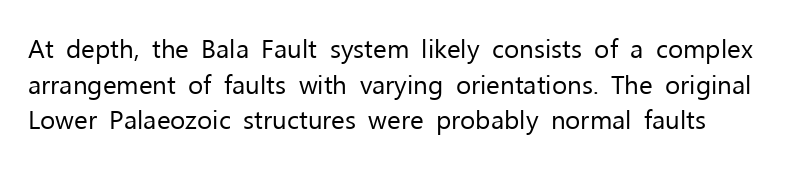
Q: Is the text bold? A: No.
Q: Is the text italic (slanted)? A: No, it is upright.
Q: Is the text underlined? A: No.
Q: Is the spacing between letters normal or unusually wide? A: Normal.
Q: Is the spacing between lines tight, normal or loose? A: Normal.
